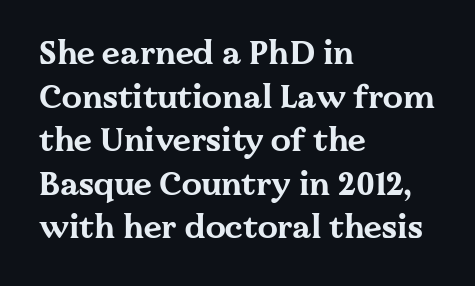
Q: Is the text bold? A: Yes.
Q: Is the text italic (slanted)? A: No, it is upright.
Q: Is the typeface a serif or a sans-serif typeface? A: Serif.
Q: Is the text underlined? A: No.
Q: How is the paragraph aligned? A: Left-aligned.
Q: Is the spacing between letters normal or unusually wide? A: Normal.
Q: Is the spacing between lines tight, normal or loose? A: Normal.
Q: Width (condensed, normal, or wide)? A: Wide.
Q: Stroke contrast? A: Medium.
Q: x-height? A: Medium.
Q: Monospaced? A: No.
